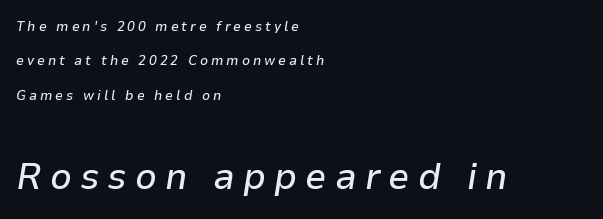
Proportional: the letters do not fall into vertical columns. All the whitespace from short lines collects on the right. If you squint, the bottom block still reads clearly — it's the larger of the two. The lines are spread far apart with generous leading. You can tell it's italic because the verticals aren't actually vertical. These lines have a slow, spaced-out rhythm from letter to letter.
